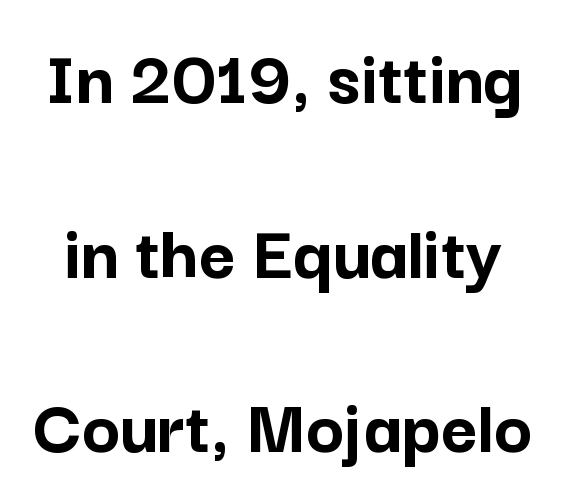
{"serif": "no", "italic": "no", "bold": "yes", "weight": "semibold", "width": "normal", "stroke_contrast": "low", "x_height": "medium", "monospaced": "no", "underline": "no", "line_spacing": "loose", "line_spacing_ratio": 2.21, "letter_spacing": "normal", "letter_spacing_em": 0.0, "glyph_px": 79}
